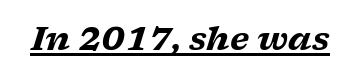
The image shows 32 px heavy, wide serif type, italic (leaning right); set normal letter spacing, underlined; low stroke contrast and a medium x-height.
